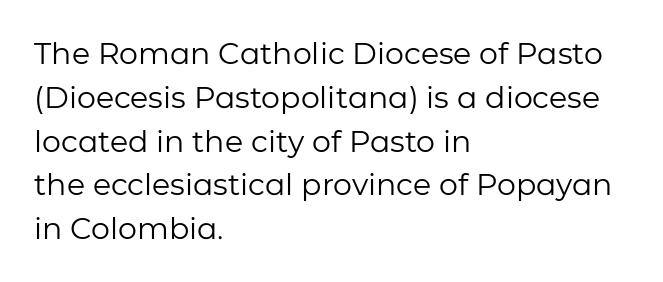
The image shows 30 px regular-weight sans-serif type, upright; set left-aligned, normal line spacing (1.46x), normal letter spacing, not underlined; low stroke contrast and a medium x-height.
